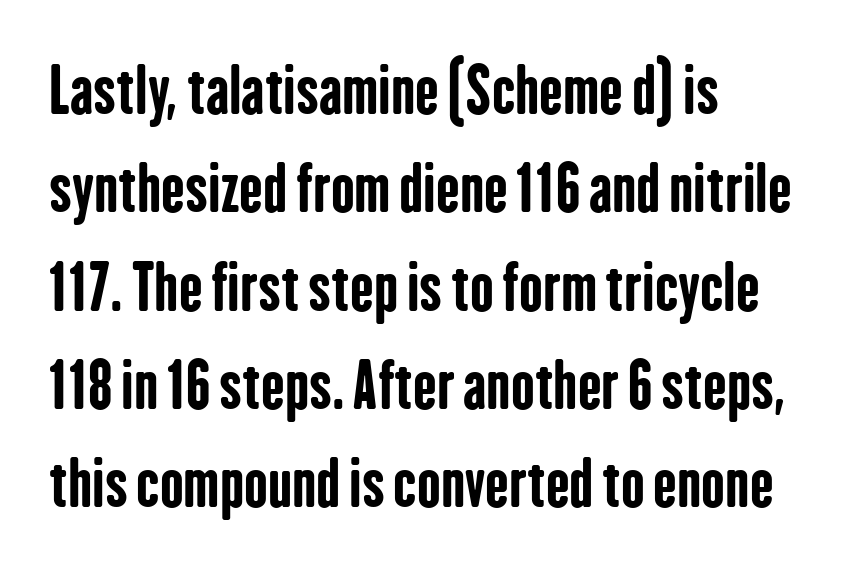
The image shows 63 px bold, condensed sans-serif type, upright; set left-aligned, normal line spacing (1.56x), normal letter spacing, not underlined; low stroke contrast and a medium x-height.
